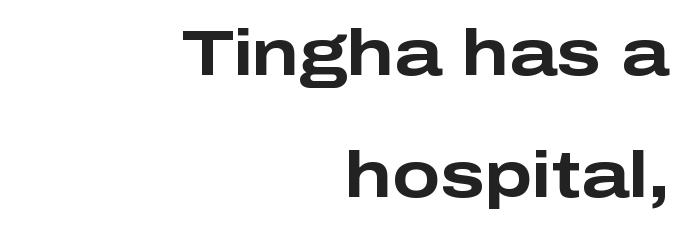
Q: Is the text bold? A: Yes.
Q: Is the text italic (slanted)? A: No, it is upright.
Q: Is the typeface a serif or a sans-serif typeface? A: Sans-serif.
Q: Is the text underlined? A: No.
Q: How is the paragraph aligned? A: Right-aligned.
Q: Is the spacing between letters normal or unusually wide? A: Normal.
Q: Is the spacing between lines tight, normal or loose? A: Loose.
Q: Width (condensed, normal, or wide)? A: Wide.
Q: Stroke contrast? A: Low.
Q: x-height? A: Medium.
Q: Monospaced? A: No.
